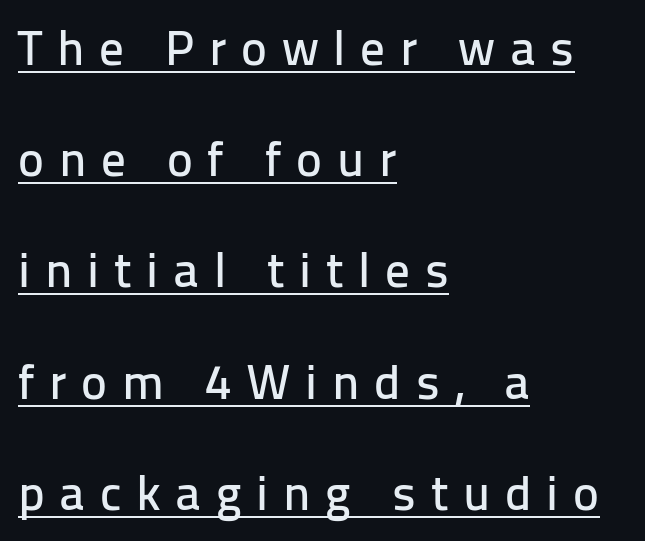
The image shows 49 px sans-serif type, upright; set left-aligned, loose line spacing (2.27x), unusually wide letter spacing (+0.3 em), underlined; low stroke contrast and a medium x-height.
